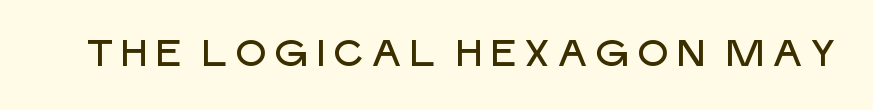
{"serif": "no", "italic": "no", "width": "normal", "stroke_contrast": "low", "x_height": "large", "monospaced": "no", "underline": "no", "glyph_px": 37}
